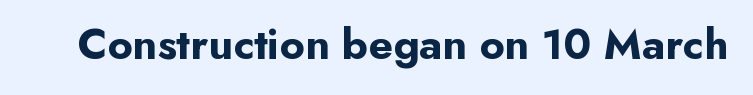
Each letter keeps its own natural width here, so spacing adapts to shape. What kind of face is this? One without serifs — a sans. The characters look thick and weighty, a clear bold. Standard letterfit; no display-style spreading of the glyphs. You can tell it's not italic because the verticals are truly vertical. Descenders hang freely into open space.
